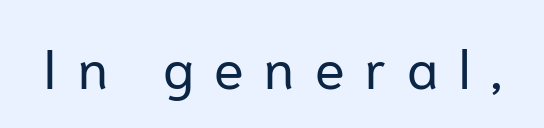
A clean baseline with only descenders dipping below it. The tracking reads as deliberately expanded to a designer's eye. The font's upright variant was chosen for this text. You can tell from the bare stems that sans-serif type was used.
